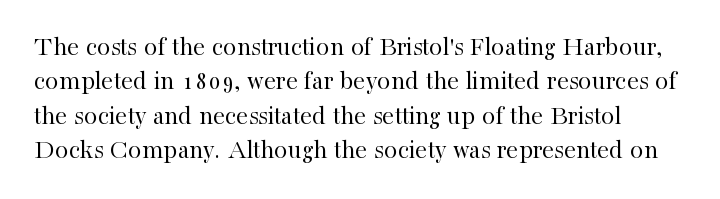
The image shows 27 px text type, upright; set normal line spacing (1.27x), normal letter spacing, not underlined.
